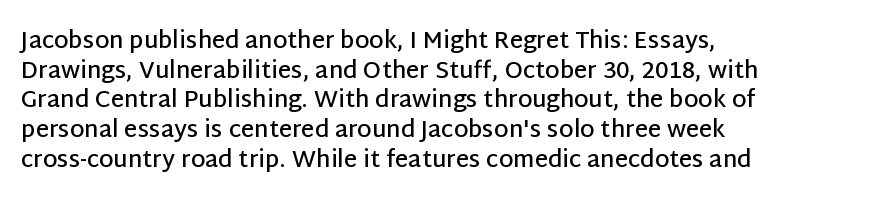
Stroke thickness is moderately raised; the sample reads as semibold. Vertical strokes here are truly vertical. The area under the type is left untouched. Summary of vertical rhythm: regular, with standard interline spacing.
